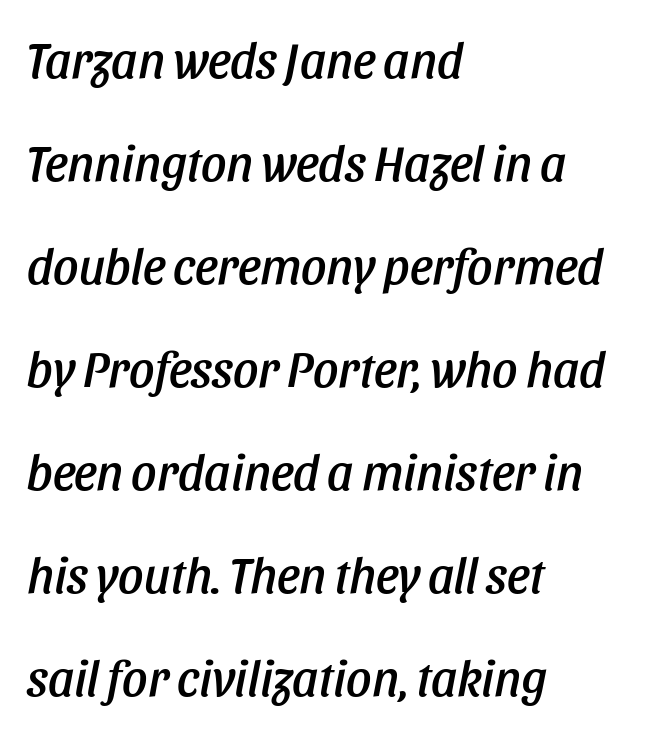
These lines were composed using italics. The line texture is even and compact thanks to regular tracking. Honestly, the rows look like they've been pulled way apart. Proportional: the letters do not fall into vertical columns. Descenders hang freely into open space. Alignment: flush left.
